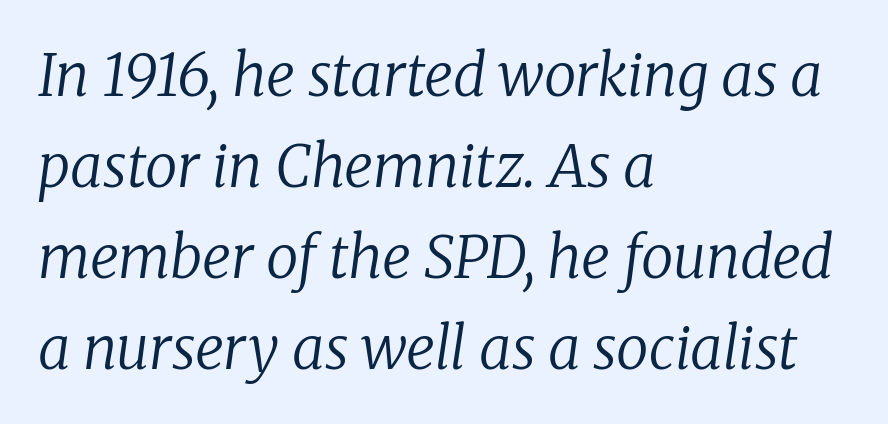
Weight: regular or lighter. Is this a fixed-width face? No — the glyphs have proportional, varying widths. The designer left line spacing at the default. Slanted lettering throughout. Does extra space separate the letters? No, they use regular spacing. Words float on clear page, feet unadorned.
